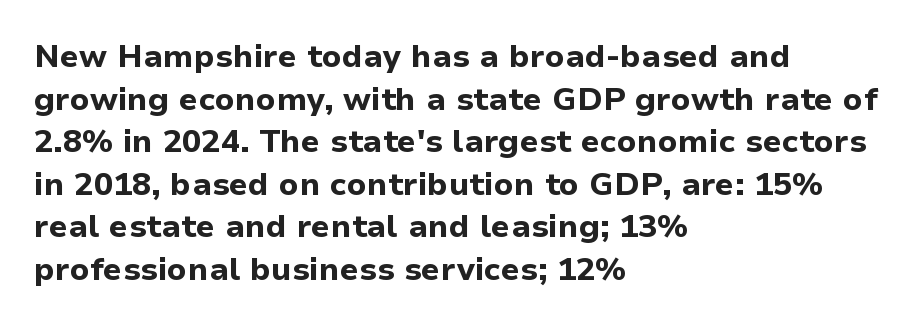
Notice how thick the strokes are: this is what a full bold looks like. Nope, no serifs anywhere on these letters. The typesetter chose a ragged-right arrangement here. Regarding leading, the lines here are spaced in the standard way. Students, note that the glyphs here touch the page at normal intervals.
